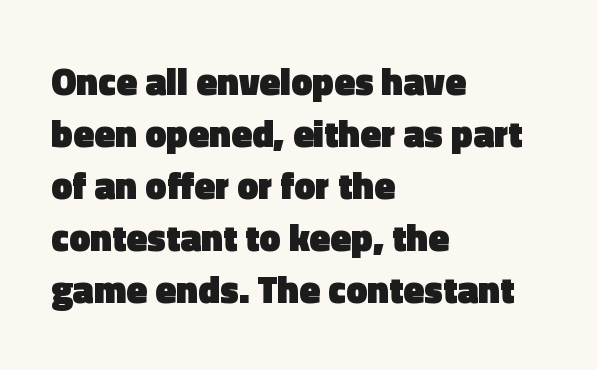
Every stem runs plumb, perpendicular to the baseline. Students, note that the glyphs here touch the page at normal intervals. Only glyphs here, with clear space below each row. Note: no serifs on the glyphs. This sample has the flowing, uneven cadence of proportional lettering. Notice how descenders clear the ascenders below comfortably — that's standard leading.
